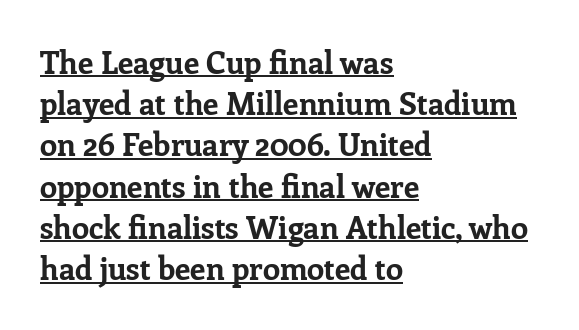
{"serif": "yes", "italic": "no", "bold": "yes", "weight": "bold", "width": "normal", "stroke_contrast": "low", "x_height": "medium", "monospaced": "no", "underline": "yes", "align": "left", "line_spacing": "normal", "line_spacing_ratio": 1.33, "letter_spacing": "normal", "letter_spacing_em": 0.0, "glyph_px": 31}
